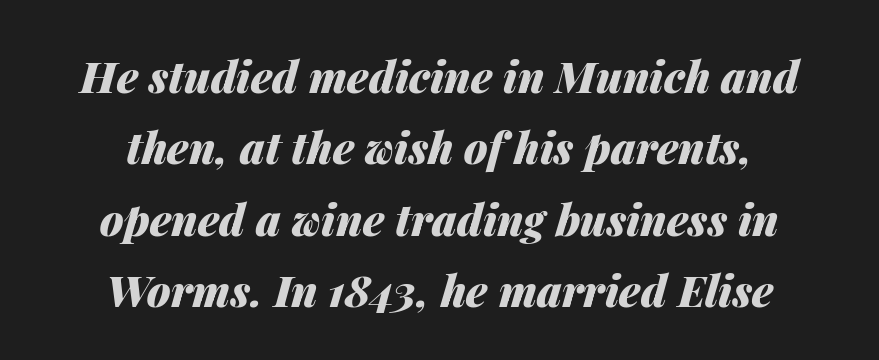
The image shows 43 px heavy type, italic (leaning right); set centered, normal line spacing (1.66x), normal letter spacing, not underlined; medium stroke contrast and a medium x-height.
